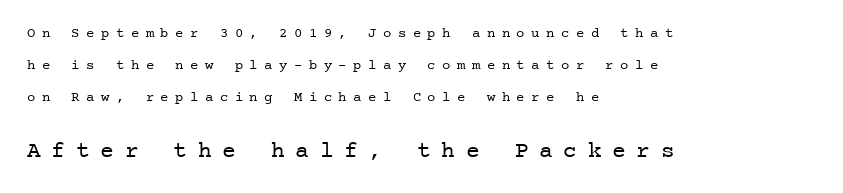
Q: Is the text bold? A: No.
Q: Is the text italic (slanted)? A: No, it is upright.
Q: Is the text underlined? A: No.
Q: How is the paragraph aligned? A: Left-aligned.
Q: Is the spacing between letters normal or unusually wide? A: Unusually wide.
Q: Is the spacing between lines tight, normal or loose? A: Loose.
Q: Which block of text is set in a larger size, the first (top) or the second (bottom)? A: The second (bottom) one.
